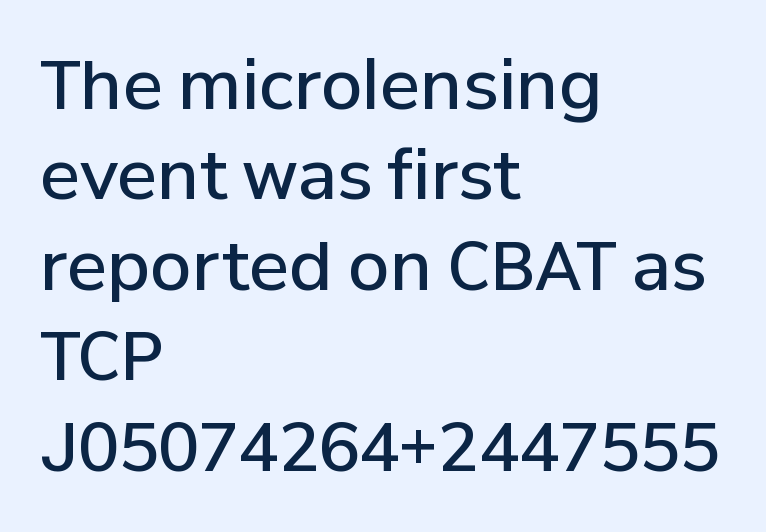
Honestly, the letter spacing is just normal — you wouldn't notice it. You could not count columns in this text — the font is proportionally spaced. A typesetter would mark this as roman, not italic. Each glyph is drawn with semibold strokes, heavier than normal yet not fully bold. A typesetter would label this face a sans. The rows are spaced the way most documents space them.
